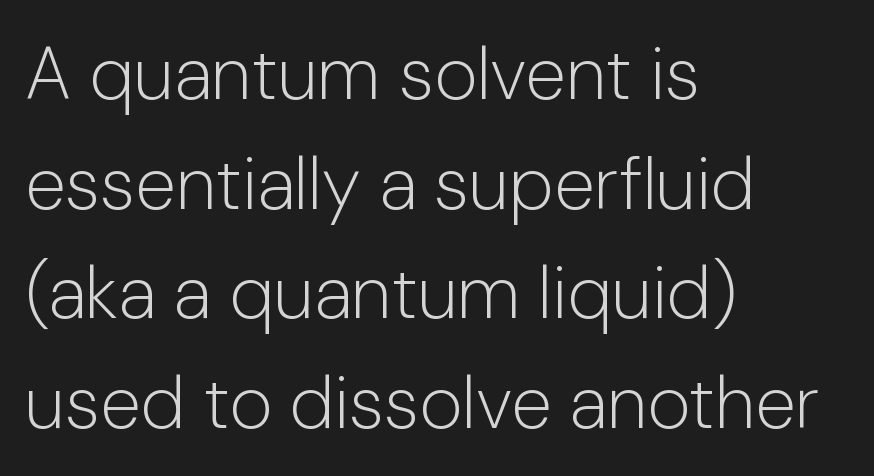
The image shows 74 px light sans-serif type, upright; set left-aligned, normal line spacing (1.48x), normal letter spacing, not underlined; low stroke contrast and a medium x-height.
